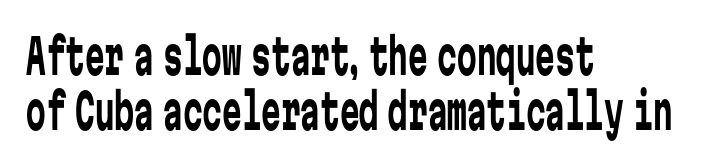
Unmarked baselines from the first word to the last. Monospaced: the letters line up in strict vertical columns. The letters stand upright; this is a roman face. The rendering uses a small line-height, squeezing the rows. The type is set solid horizontally, with unmodified tracking. The typeface has the unassuming heft of standard copy or less.
